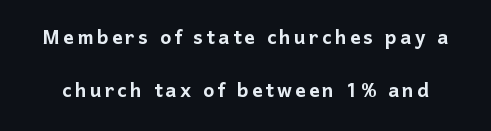
The image shows 26 px text type, upright; set loose line spacing (2.05x), not underlined.
